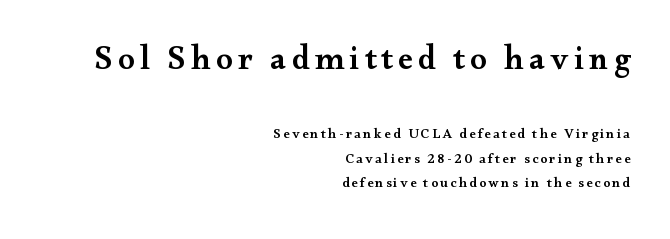
The string is rendered with underlining switched off. Check where the strokes stop: tiny serifs finish them off. Is the type bold? Partly — it's a semibold, heavier than regular but not fully bold. The font's upright variant was chosen for this text.
